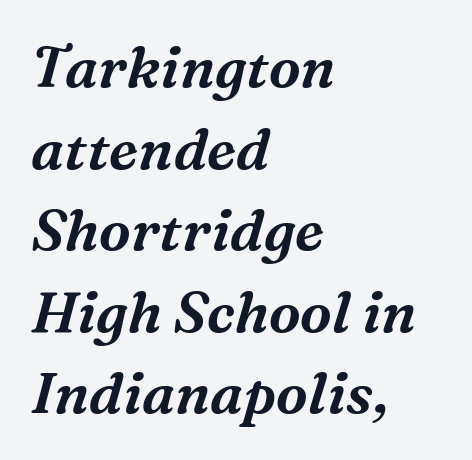
Q: Is the text italic (slanted)? A: Yes, it leans right by about 16 degrees.
Q: Is the typeface a serif or a sans-serif typeface? A: Serif.
Q: Is the text underlined? A: No.
Q: How is the paragraph aligned? A: Left-aligned.
Q: Is the spacing between letters normal or unusually wide? A: Normal.
Q: Is the spacing between lines tight, normal or loose? A: Normal.
Q: Width (condensed, normal, or wide)? A: Normal.
Q: Stroke contrast? A: Medium.
Q: x-height? A: Medium.
Q: Monospaced? A: No.
